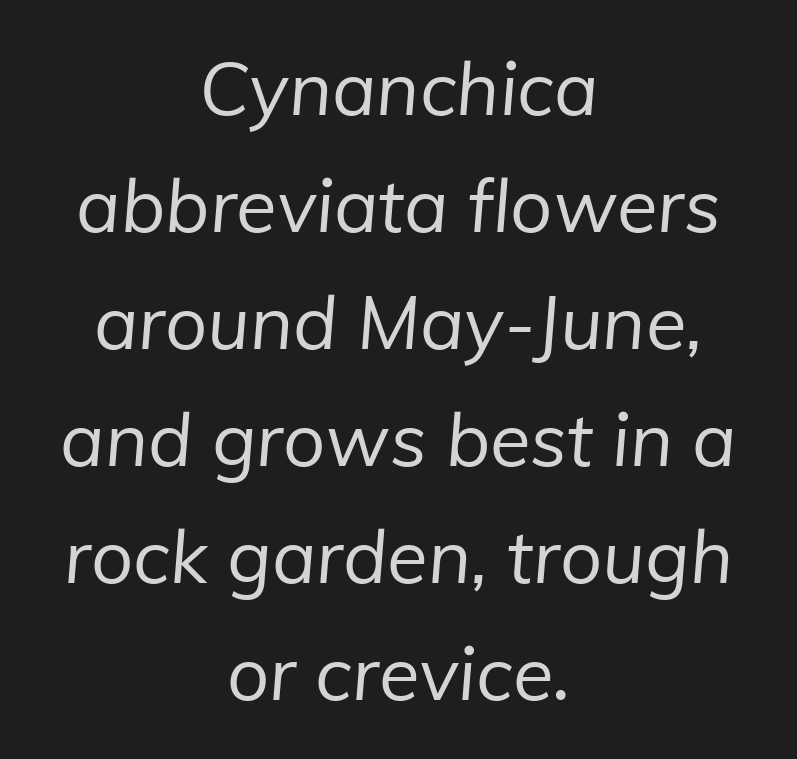
The image shows 74 px regular-weight sans-serif type; set centered, normal line spacing (1.58x), normal letter spacing, not underlined; low stroke contrast and a medium x-height.
